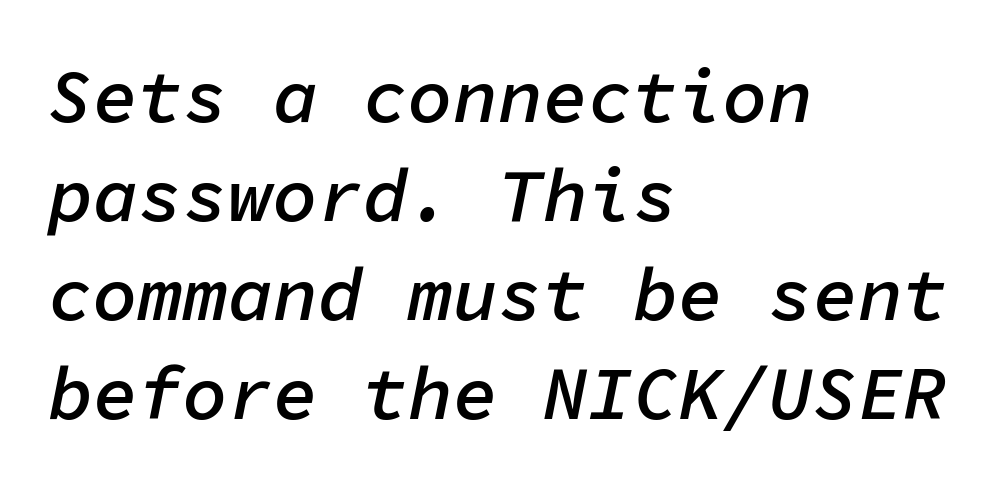
{"italic": "yes", "lean": "right", "slant_degrees": 11, "bold": "semi", "weight": "semibold", "width": "normal", "stroke_contrast": "low", "x_height": "medium", "monospaced": "yes", "underline": "no", "align": "left", "line_spacing": "normal", "line_spacing_ratio": 1.32, "letter_spacing": "normal", "letter_spacing_em": 0.0, "glyph_px": 75}
